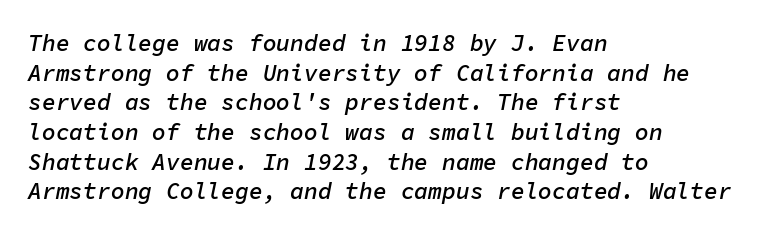
Q: Is the text bold? A: Semi-bold.
Q: Is the text italic (slanted)? A: Yes, it leans right by about 11 degrees.
Q: Is the text underlined? A: No.
Q: How is the paragraph aligned? A: Left-aligned.
Q: Is the spacing between letters normal or unusually wide? A: Normal.
Q: Is the spacing between lines tight, normal or loose? A: Normal.
